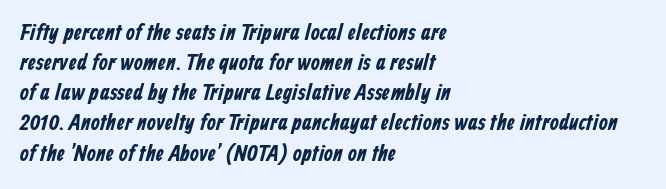
{"underline": "no", "align": "left", "line_spacing": "normal", "line_spacing_ratio": 1.31, "letter_spacing": "normal", "letter_spacing_em": 0.0, "glyph_px": 23}
